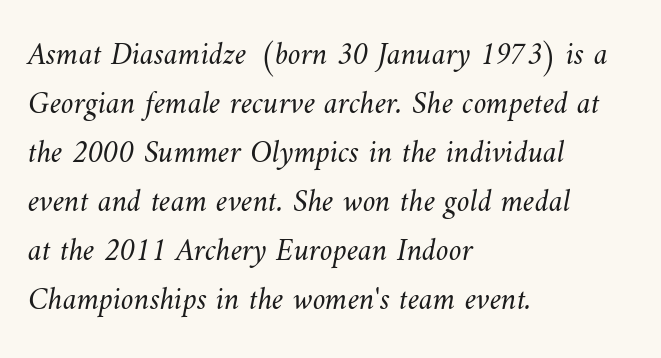
{"bold": "no", "weight": "light", "width": "normal", "stroke_contrast": "medium", "x_height": "small", "monospaced": "no", "underline": "no", "align": "left", "line_spacing": "normal", "line_spacing_ratio": 1.53, "letter_spacing": "normal", "letter_spacing_em": 0.0, "glyph_px": 32}
